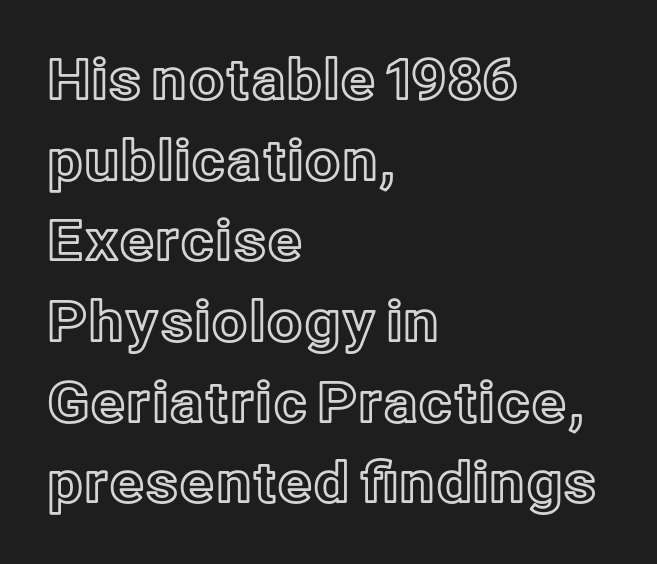
The image shows 56 px text type, upright; set left-aligned, normal line spacing (1.44x), normal letter spacing, not underlined; a medium x-height.
